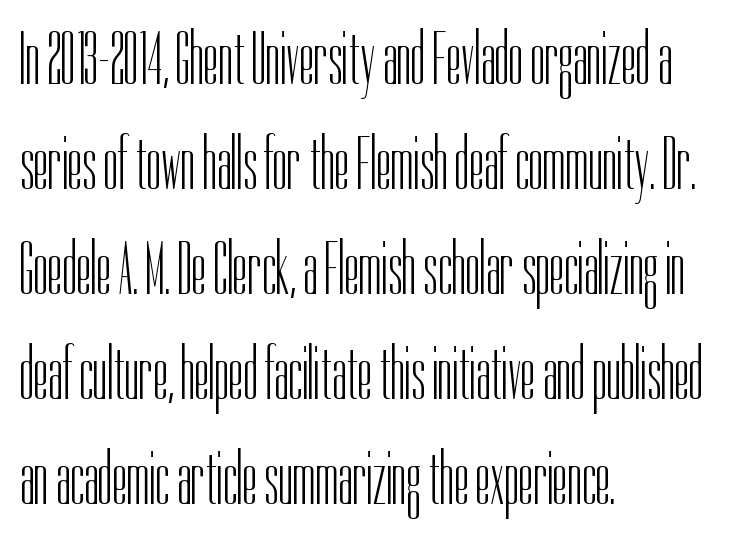
Q: Is the text bold? A: No.
Q: Is the text italic (slanted)? A: No, it is upright.
Q: Is the typeface a serif or a sans-serif typeface? A: Sans-serif.
Q: Is the text underlined? A: No.
Q: How is the paragraph aligned? A: Left-aligned.
Q: Is the spacing between letters normal or unusually wide? A: Normal.
Q: Is the spacing between lines tight, normal or loose? A: Normal.
Q: Width (condensed, normal, or wide)? A: Condensed.
Q: Stroke contrast? A: Low.
Q: x-height? A: Medium.
Q: Monospaced? A: No.
